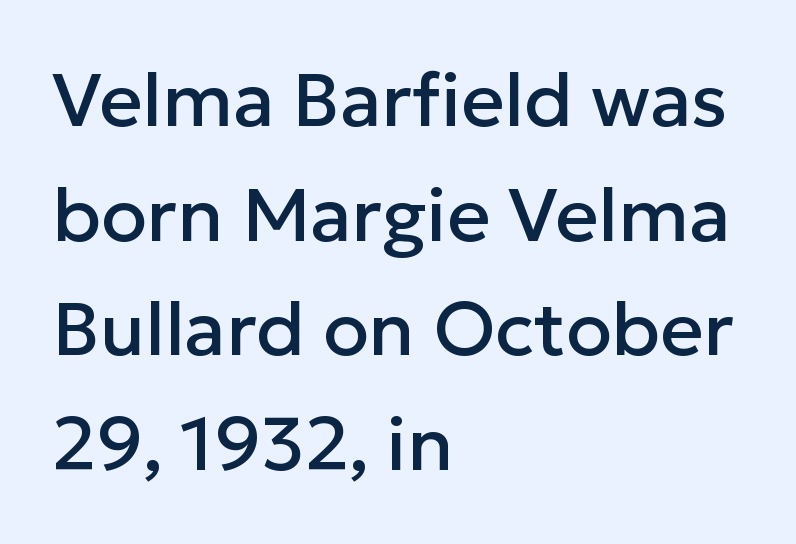
The image shows 75 px sans-serif type, upright; set left-aligned, normal line spacing (1.53x), normal letter spacing, not underlined; low stroke contrast and a medium x-height.
